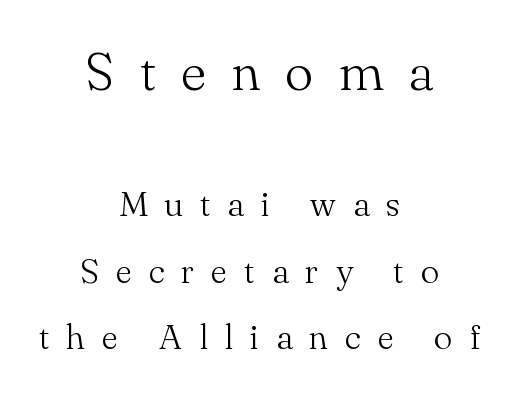
Q: Is the text bold? A: No.
Q: Is the text italic (slanted)? A: No, it is upright.
Q: Is the typeface a serif or a sans-serif typeface? A: Serif.
Q: Is the text underlined? A: No.
Q: How is the paragraph aligned? A: Centered.
Q: Is the spacing between letters normal or unusually wide? A: Unusually wide.
Q: Is the spacing between lines tight, normal or loose? A: Loose.
Q: Which block of text is set in a larger size, the first (top) or the second (bottom)? A: The first (top) one.
Q: Width (condensed, normal, or wide)? A: Normal.
Q: Stroke contrast? A: Medium.
Q: x-height? A: Small.
Q: Monospaced? A: No.
